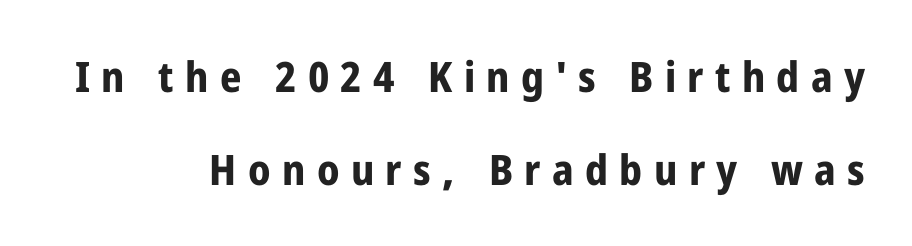
As a designer I'd log this as weight 700, bold. Each new line begins a long way beneath the previous one. The glyphs in this specimen are sans serif. A flush-right, rag-left setting is used for this passage. Rule under the text: the space is simply empty.
